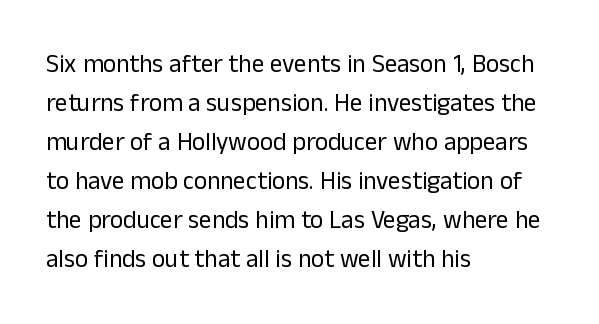
The image shows 25 px text type, upright; set left-aligned, normal line spacing (1.56x), normal letter spacing, not underlined.
